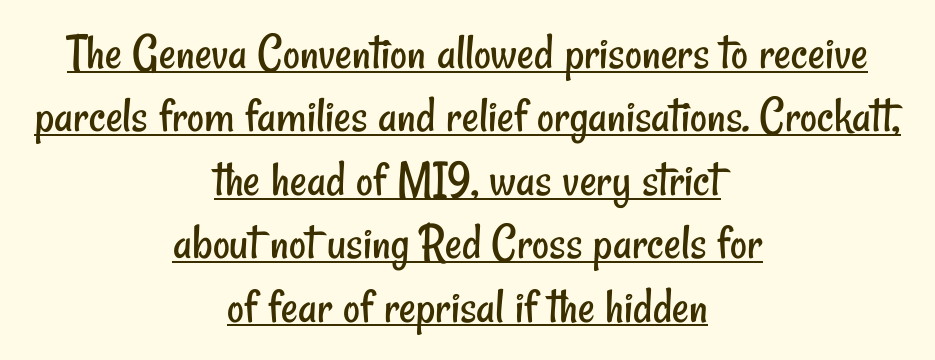
Q: Is the text bold? A: No.
Q: Is the typeface a serif or a sans-serif typeface? A: Sans-serif.
Q: Is the text underlined? A: Yes.
Q: How is the paragraph aligned? A: Centered.
Q: Is the spacing between letters normal or unusually wide? A: Normal.
Q: Width (condensed, normal, or wide)? A: Condensed.
Q: Stroke contrast? A: Low.
Q: x-height? A: Small.
Q: Monospaced? A: No.
